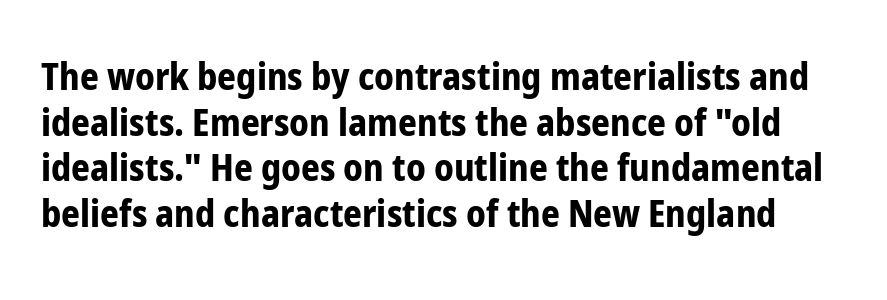
The image shows 37 px bold, condensed sans-serif type, upright; set line spacing 1.23x, normal letter spacing, not underlined; low stroke contrast and a medium x-height.
